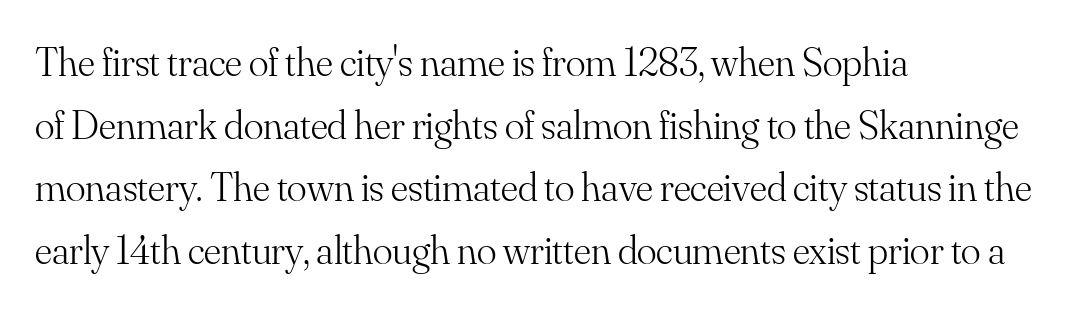
These lines are rendered in a variable-pitch font. Posture: straight, roman, zero tilt. The face looks like a standard text weight, possibly lighter. The passage shown stacks its lines at a standard gap. The paragraph shown leans on its left margin. The strip under each line holds only bare page.
